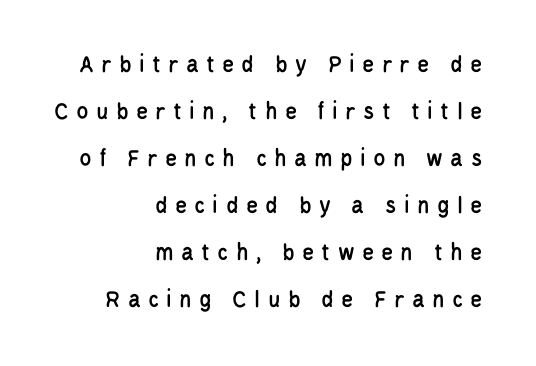
{"italic": "no", "underline": "no", "align": "right", "line_spacing_ratio": 1.88, "letter_spacing": "wide", "letter_spacing_em": 0.29, "glyph_px": 25}
